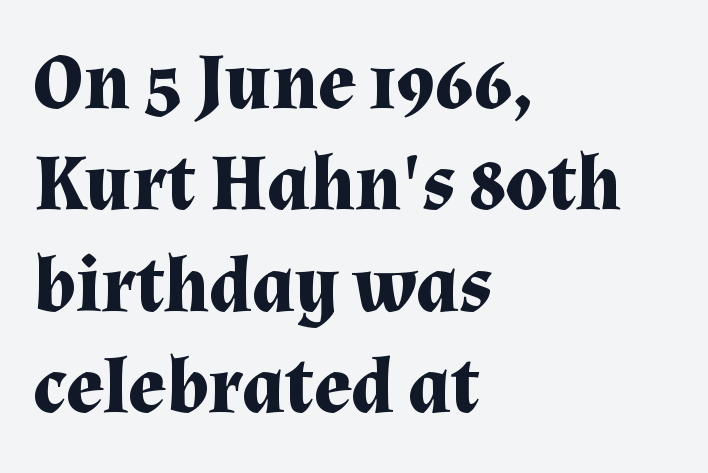
Q: Is the text bold? A: Yes.
Q: Is the text italic (slanted)? A: No, it is upright.
Q: Is the typeface a serif or a sans-serif typeface? A: Serif.
Q: Is the text underlined? A: No.
Q: How is the paragraph aligned? A: Left-aligned.
Q: Is the spacing between letters normal or unusually wide? A: Normal.
Q: Is the spacing between lines tight, normal or loose? A: Normal.
Q: Width (condensed, normal, or wide)? A: Normal.
Q: Stroke contrast? A: Medium.
Q: x-height? A: Medium.
Q: Monospaced? A: No.
